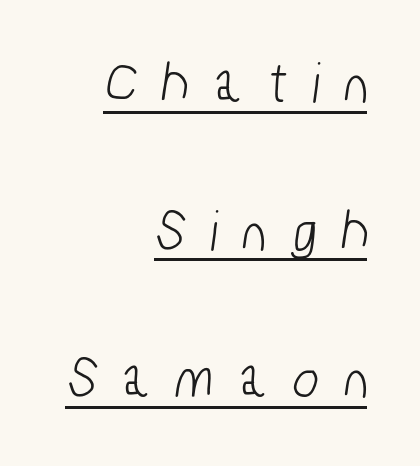
Q: Is the typeface a serif or a sans-serif typeface? A: Sans-serif.
Q: Is the text underlined? A: Yes.
Q: How is the paragraph aligned? A: Right-aligned.
Q: Is the spacing between letters normal or unusually wide? A: Unusually wide.
Q: Is the spacing between lines tight, normal or loose? A: Loose.
Q: Width (condensed, normal, or wide)? A: Condensed.
Q: Stroke contrast? A: Low.
Q: x-height? A: Medium.
Q: Monospaced? A: No.
